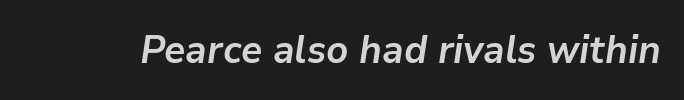
{"italic": "yes", "lean": "right", "slant_degrees": 9, "bold": "yes", "weight": "semibold", "width": "normal", "stroke_contrast": "low", "x_height": "medium", "monospaced": "no", "underline": "no", "letter_spacing": "normal", "letter_spacing_em": 0.0, "glyph_px": 39}
